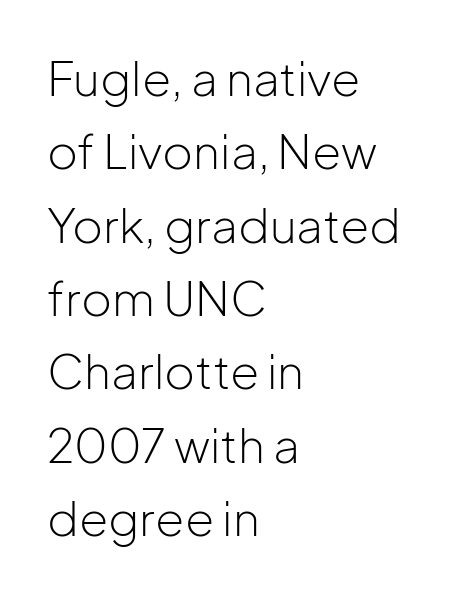
Q: Is the text bold? A: No.
Q: Is the text italic (slanted)? A: No, it is upright.
Q: Is the typeface a serif or a sans-serif typeface? A: Sans-serif.
Q: Is the text underlined? A: No.
Q: How is the paragraph aligned? A: Left-aligned.
Q: Is the spacing between letters normal or unusually wide? A: Normal.
Q: Is the spacing between lines tight, normal or loose? A: Normal.
Q: Width (condensed, normal, or wide)? A: Normal.
Q: Stroke contrast? A: Low.
Q: x-height? A: Medium.
Q: Monospaced? A: No.
